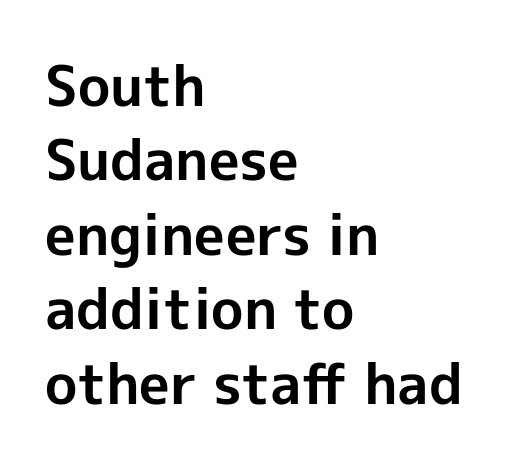
Q: Is the text bold? A: Yes.
Q: Is the text italic (slanted)? A: No, it is upright.
Q: Is the typeface a serif or a sans-serif typeface? A: Sans-serif.
Q: Is the text underlined? A: No.
Q: How is the paragraph aligned? A: Left-aligned.
Q: Is the spacing between letters normal or unusually wide? A: Normal.
Q: Is the spacing between lines tight, normal or loose? A: Normal.
Q: Width (condensed, normal, or wide)? A: Normal.
Q: x-height? A: Medium.
Q: Monospaced? A: No.
